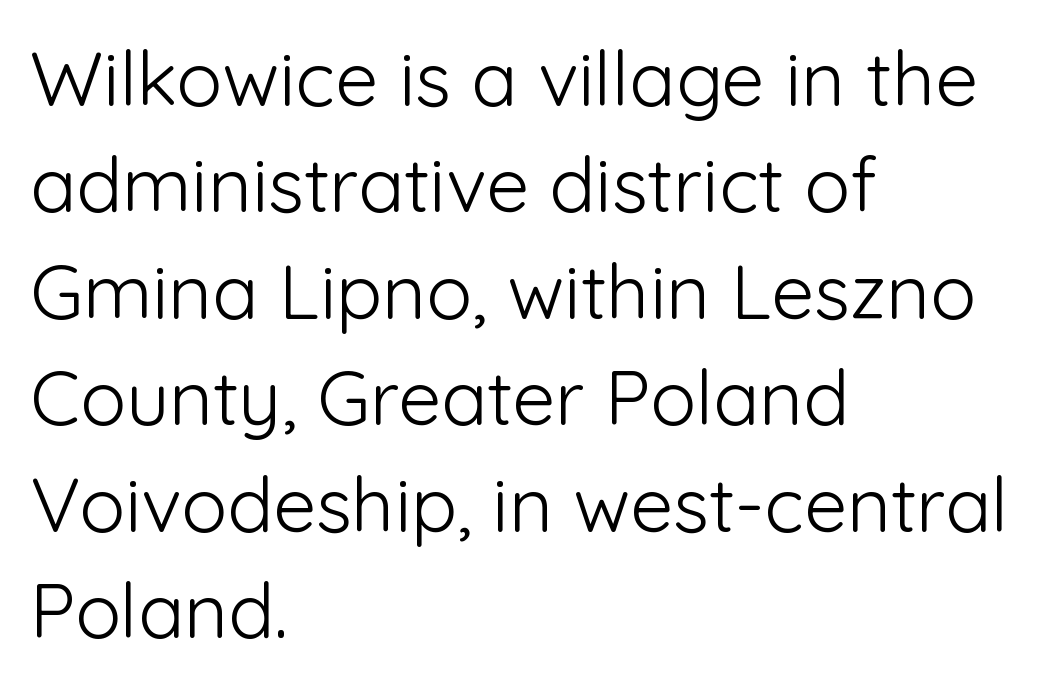
The image shows 76 px light sans-serif type, upright; set left-aligned, normal line spacing (1.4x), normal letter spacing, not underlined; low stroke contrast and a medium x-height.
